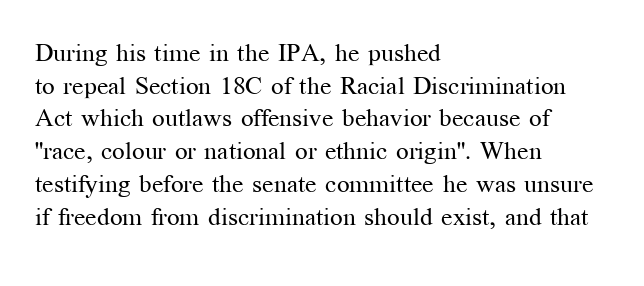
The image shows 25 px text type, upright; set left-aligned, normal line spacing (1.31x), normal letter spacing, not underlined.
